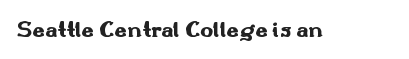
The image shows 22 px bold type, upright; set normal letter spacing, not underlined.
